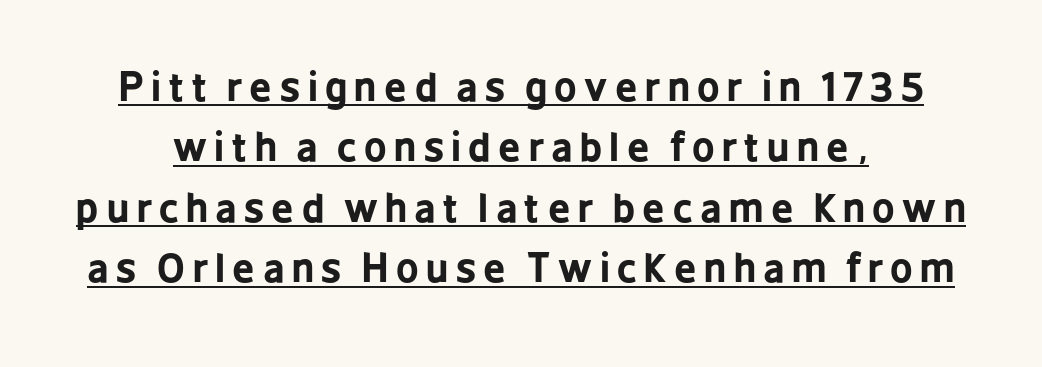
The image shows 39 px bold, condensed sans-serif type, upright; set normal line spacing (1.55x), underlined; low stroke contrast and a medium x-height.
